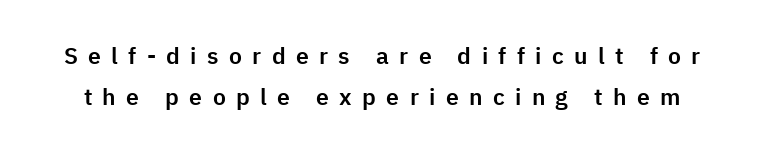
Q: Is the text italic (slanted)? A: No, it is upright.
Q: Is the text underlined? A: No.
Q: Is the spacing between letters normal or unusually wide? A: Unusually wide.
